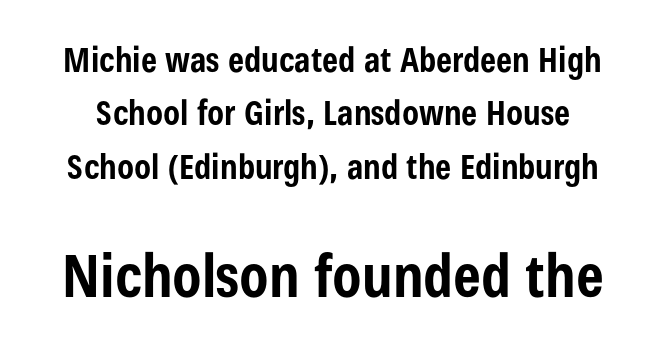
Q: Is the text bold? A: Yes.
Q: Is the text italic (slanted)? A: No, it is upright.
Q: Is the typeface a serif or a sans-serif typeface? A: Sans-serif.
Q: Is the text underlined? A: No.
Q: Is the spacing between letters normal or unusually wide? A: Normal.
Q: Is the spacing between lines tight, normal or loose? A: Normal.
Q: Which block of text is set in a larger size, the first (top) or the second (bottom)? A: The second (bottom) one.
Q: Width (condensed, normal, or wide)? A: Condensed.
Q: Stroke contrast? A: Low.
Q: x-height? A: Medium.
Q: Monospaced? A: No.
